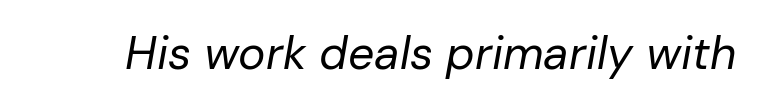
Q: Is the text bold? A: No.
Q: Is the text italic (slanted)? A: Yes, it leans right by about 10 degrees.
Q: Is the text underlined? A: No.
Q: Is the spacing between letters normal or unusually wide? A: Normal.
Q: Width (condensed, normal, or wide)? A: Normal.
Q: Stroke contrast? A: Low.
Q: x-height? A: Medium.
Q: Monospaced? A: No.
